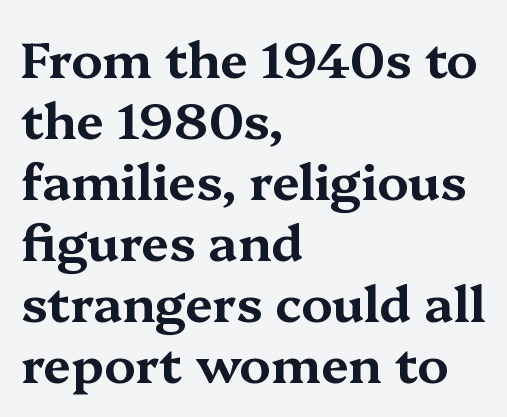
This sample uses an upright cut, with every glyph sitting square on the baseline. Has an underline been added? It has not. Compared with a centered layout, this one pins lines to the left instead. The face used here is proportionally spaced, like ordinary book or web type. I'd call this a serif setting — the letters wear small feet.
